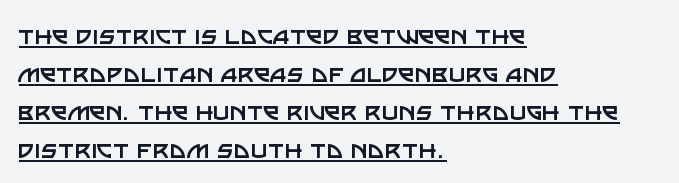
Q: Is the text bold? A: No.
Q: Is the text italic (slanted)? A: No, it is upright.
Q: Is the typeface a serif or a sans-serif typeface? A: Sans-serif.
Q: Is the text underlined? A: Yes.
Q: How is the paragraph aligned? A: Left-aligned.
Q: Is the spacing between letters normal or unusually wide? A: Normal.
Q: Is the spacing between lines tight, normal or loose? A: Normal.
Q: Width (condensed, normal, or wide)? A: Normal.
Q: Stroke contrast? A: Low.
Q: x-height? A: Large.
Q: Monospaced? A: No.
